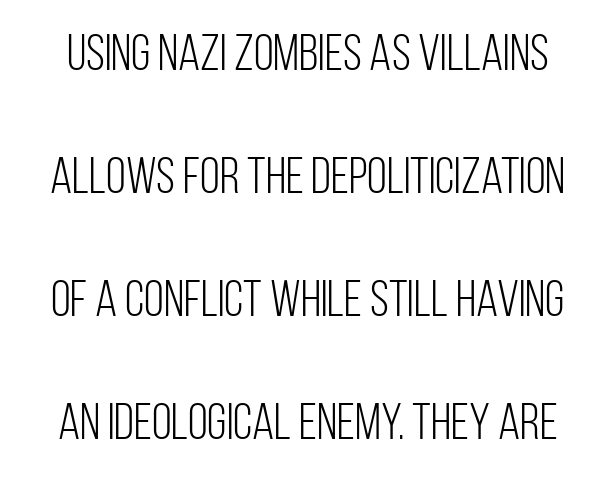
{"serif": "no", "italic": "no", "bold": "no", "weight": "light", "width": "condensed", "stroke_contrast": "low", "x_height": "large", "monospaced": "no", "underline": "no", "line_spacing": "loose", "line_spacing_ratio": 2.41, "letter_spacing": "normal", "letter_spacing_em": 0.0, "glyph_px": 51}
